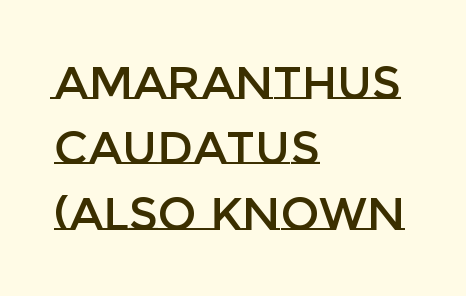
{"italic": "no", "width": "normal", "stroke_contrast": "low", "x_height": "large", "monospaced": "no", "underline": "no", "align": "left", "line_spacing": "normal", "line_spacing_ratio": 1.42, "letter_spacing": "normal", "letter_spacing_em": 0.0, "glyph_px": 46}
